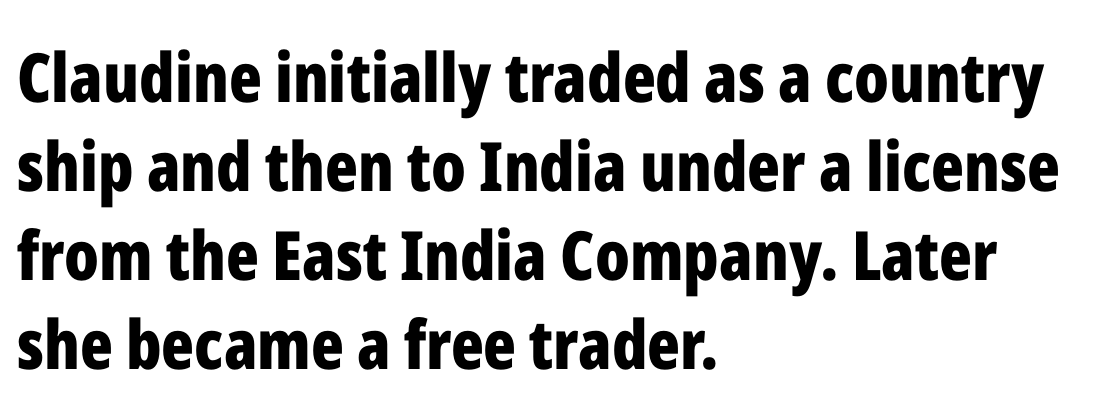
Q: Is the text bold? A: Yes.
Q: Is the text italic (slanted)? A: No, it is upright.
Q: Is the typeface a serif or a sans-serif typeface? A: Sans-serif.
Q: Is the text underlined? A: No.
Q: How is the paragraph aligned? A: Left-aligned.
Q: Is the spacing between letters normal or unusually wide? A: Normal.
Q: Is the spacing between lines tight, normal or loose? A: Normal.
Q: Width (condensed, normal, or wide)? A: Condensed.
Q: Stroke contrast? A: Low.
Q: x-height? A: Medium.
Q: Monospaced? A: No.
